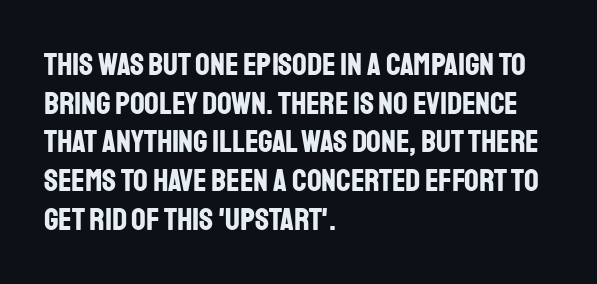
{"serif": "no", "italic": "no", "bold": "yes", "weight": "bold", "width": "condensed", "stroke_contrast": "low", "x_height": "large", "monospaced": "no", "underline": "no", "align": "left", "line_spacing_ratio": 1.21, "letter_spacing": "normal", "letter_spacing_em": 0.0, "glyph_px": 32}
